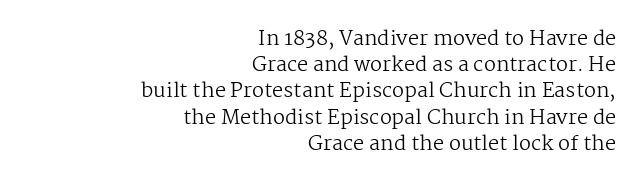
The image shows 20 px text type, upright; set right-aligned, normal line spacing (1.31x), normal letter spacing, not underlined.
